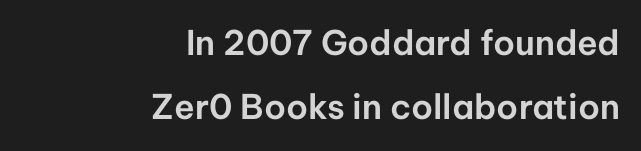
{"serif": "no", "italic": "no", "width": "normal", "stroke_contrast": "low", "x_height": "medium", "monospaced": "no", "underline": "no", "align": "right", "line_spacing_ratio": 1.89, "letter_spacing": "normal", "letter_spacing_em": 0.0, "glyph_px": 34}
